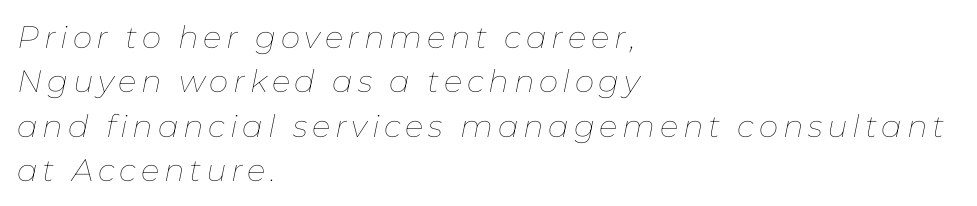
The image shows 31 px thin type, italic (leaning right); set left-aligned, normal line spacing (1.43x), not underlined; low stroke contrast and a medium x-height.
